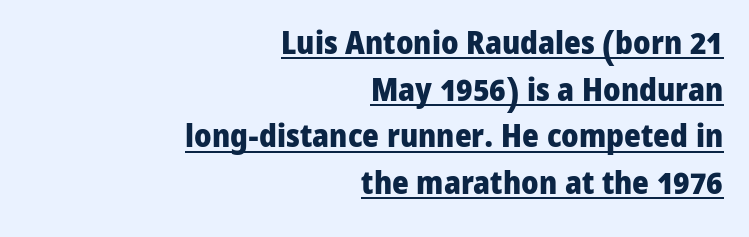
Where is the straight margin? On the right. What decoration does the sample have? An underline. Compared with typical paragraphs, the rows here are spaced about the same. Words appear dense and cohesive because spacing is normal. The lettering stays uniformly vertical, giving the passage a roman look.
